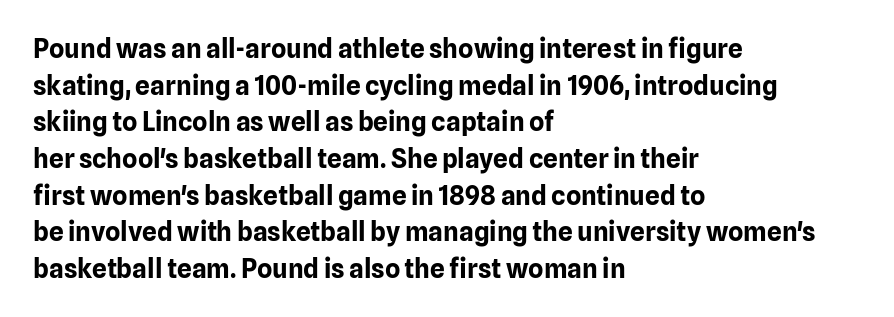
{"italic": "no", "bold": "yes", "underline": "no", "align": "left", "line_spacing": "normal", "line_spacing_ratio": 1.41, "letter_spacing": "normal", "letter_spacing_em": 0.0, "glyph_px": 26}
